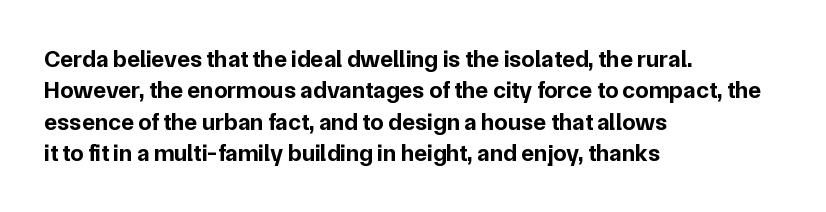
The image shows 24 px bold type, upright; set left-aligned, normal line spacing (1.31x), normal letter spacing, not underlined.
